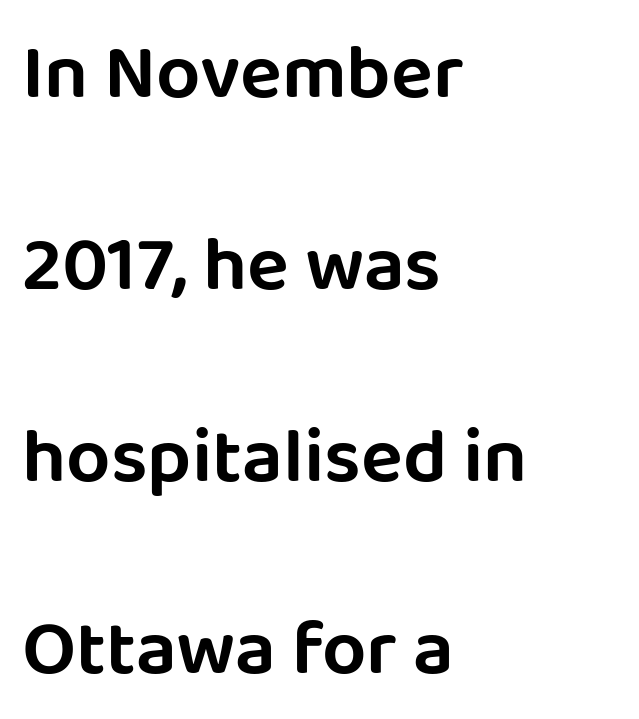
The image shows 78 px sans-serif type, upright; set left-aligned, loose line spacing (2.46x), normal letter spacing, not underlined; low stroke contrast and a large x-height.
